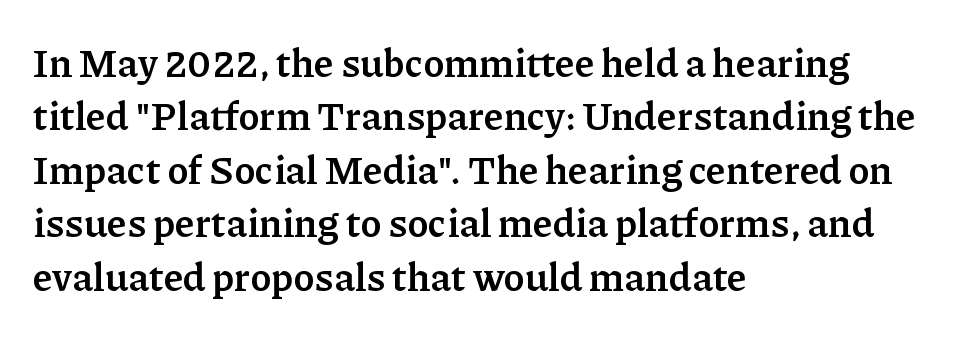
{"serif": "yes", "italic": "no", "bold": "yes", "weight": "semibold", "width": "normal", "stroke_contrast": "low", "x_height": "medium", "monospaced": "no", "underline": "no", "align": "left", "line_spacing": "normal", "line_spacing_ratio": 1.37, "letter_spacing": "normal", "letter_spacing_em": 0.0, "glyph_px": 39}
